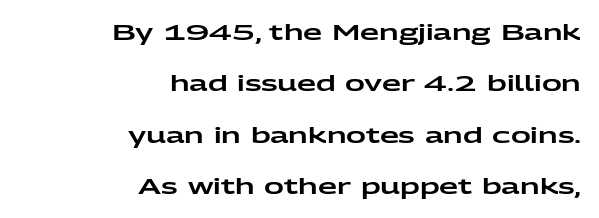
The image shows 22 px text type, upright; set right-aligned, loose line spacing (2.34x), normal letter spacing, not underlined.
